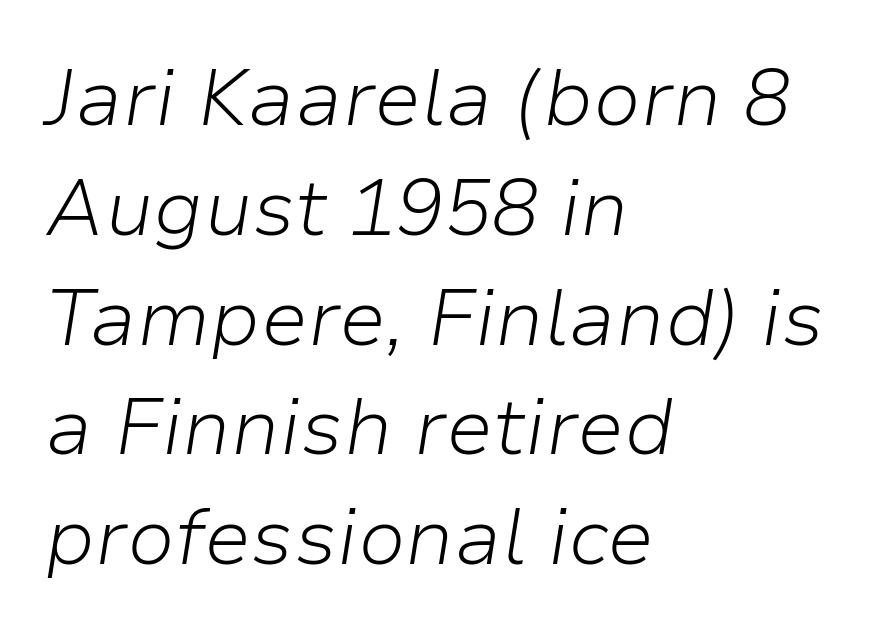
Compared with typical paragraphs, the rows here are spaced about the same. The font is comparable to plain body text, perhaps lighter. The zone under the glyphs is completely vacant. The axis of the letterforms is tilted away from vertical. Default kerning and tracking; the words read as compact shapes.
